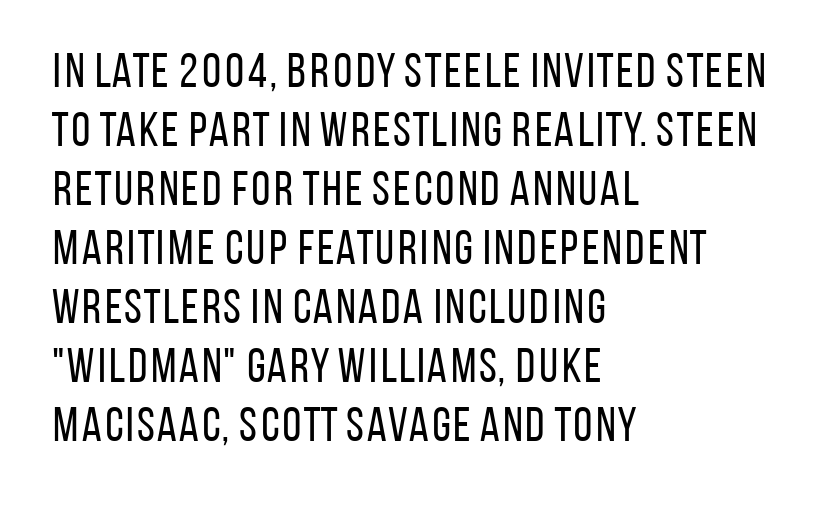
Unbolded letterforms with no extra heft. The face used here is rendered with its standard letterfit. The letters advance in unequal steps, a hallmark of proportional type. This is the regular roman posture of the typeface.
